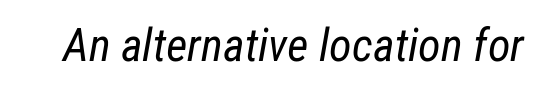
Q: Is the text bold? A: No.
Q: Is the text italic (slanted)? A: Yes, it leans right by about 12 degrees.
Q: Is the text underlined? A: No.
Q: Is the spacing between letters normal or unusually wide? A: Normal.
Q: Width (condensed, normal, or wide)? A: Condensed.
Q: Stroke contrast? A: Low.
Q: x-height? A: Medium.
Q: Monospaced? A: No.
